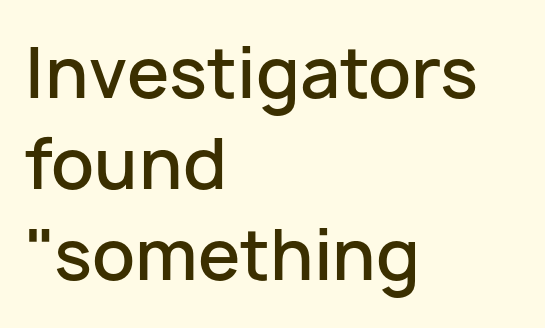
Q: Is the text bold? A: Semi-bold.
Q: Is the text italic (slanted)? A: No, it is upright.
Q: Is the typeface a serif or a sans-serif typeface? A: Sans-serif.
Q: Is the text underlined? A: No.
Q: How is the paragraph aligned? A: Left-aligned.
Q: Is the spacing between letters normal or unusually wide? A: Normal.
Q: Is the spacing between lines tight, normal or loose? A: Normal.
Q: Width (condensed, normal, or wide)? A: Normal.
Q: Stroke contrast? A: Low.
Q: x-height? A: Medium.
Q: Monospaced? A: No.
